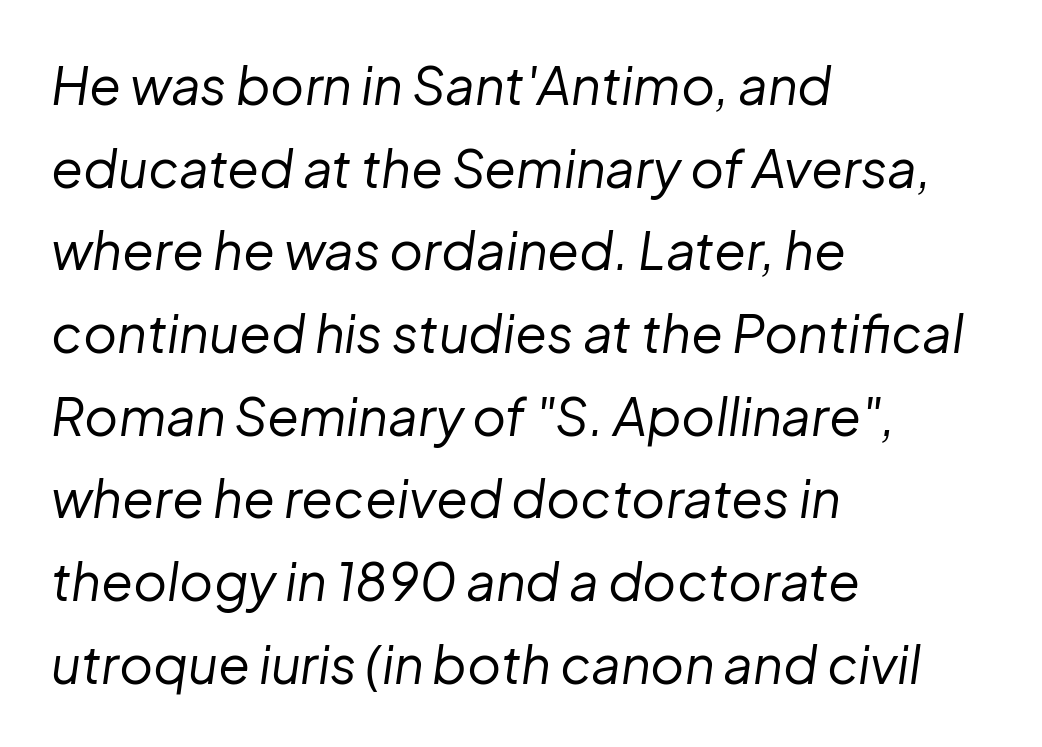
Q: Is the text bold? A: No.
Q: Is the text italic (slanted)? A: Yes, it leans right by about 8 degrees.
Q: Is the text underlined? A: No.
Q: How is the paragraph aligned? A: Left-aligned.
Q: Is the spacing between letters normal or unusually wide? A: Normal.
Q: Is the spacing between lines tight, normal or loose? A: Normal.
Q: Width (condensed, normal, or wide)? A: Normal.
Q: Stroke contrast? A: Low.
Q: x-height? A: Medium.
Q: Monospaced? A: No.
